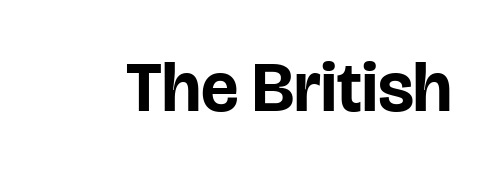
{"serif": "no", "italic": "no", "bold": "yes", "weight": "bold", "width": "normal", "stroke_contrast": "low", "x_height": "large", "monospaced": "no", "underline": "no", "letter_spacing": "normal", "letter_spacing_em": 0.0, "glyph_px": 70}
